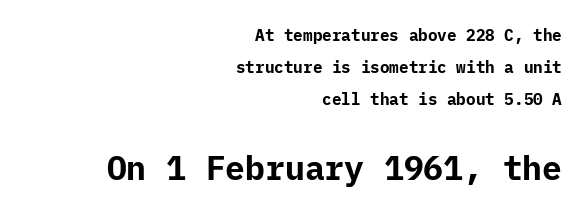
{"serif": "no", "italic": "no", "bold": "yes", "weight": "bold", "width": "normal", "stroke_contrast": "low", "x_height": "medium", "underline": "no", "align": "right", "line_spacing": "loose", "line_spacing_ratio": 2.0, "letter_spacing": "normal", "letter_spacing_em": 0.0, "larger_block": "second", "size_ratio": 2.06, "glyph_px": 33}
